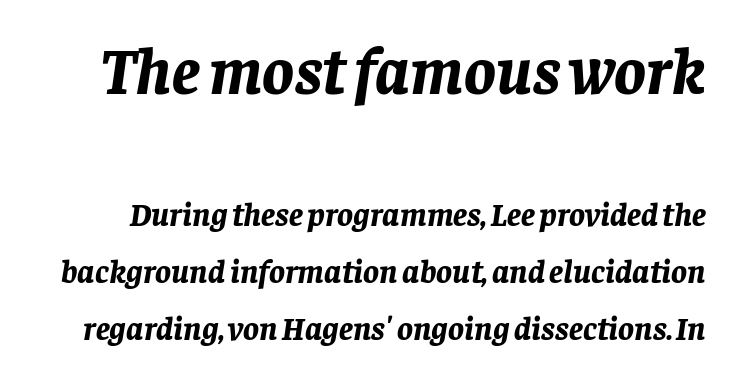
Slant detected: the letters are inclined. Decoration check: the copy has no underline. Honestly, the letter spacing is just normal — you wouldn't notice it. This layout puts the oversized block above and the modest block below.
